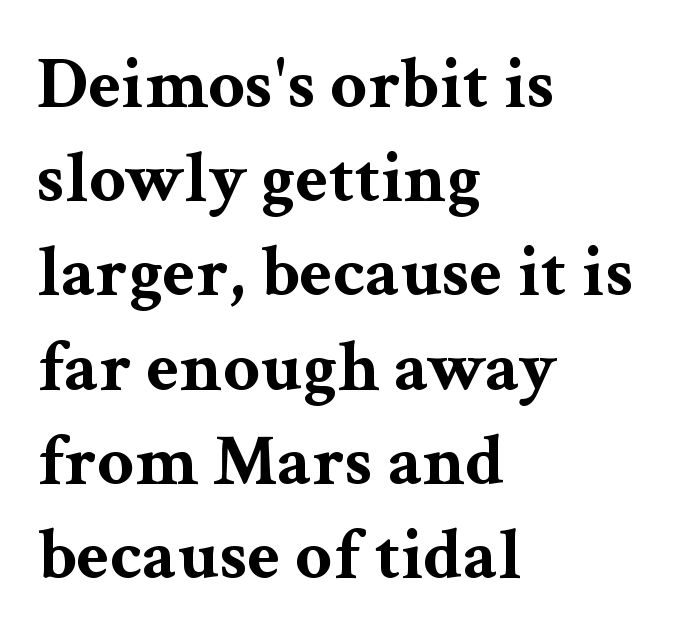
Q: Is the text bold? A: Yes.
Q: Is the text italic (slanted)? A: No, it is upright.
Q: Is the typeface a serif or a sans-serif typeface? A: Serif.
Q: Is the text underlined? A: No.
Q: How is the paragraph aligned? A: Left-aligned.
Q: Is the spacing between letters normal or unusually wide? A: Normal.
Q: Is the spacing between lines tight, normal or loose? A: Normal.
Q: Width (condensed, normal, or wide)? A: Wide.
Q: Stroke contrast? A: Medium.
Q: x-height? A: Medium.
Q: Monospaced? A: No.
